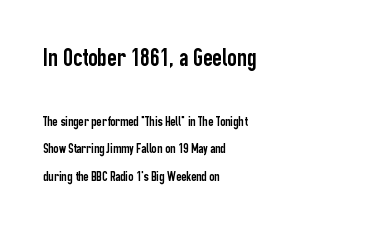
Q: Is the text italic (slanted)? A: No, it is upright.
Q: Is the text underlined? A: No.
Q: How is the paragraph aligned? A: Left-aligned.
Q: Is the spacing between letters normal or unusually wide? A: Normal.
Q: Is the spacing between lines tight, normal or loose? A: Loose.
Q: Which block of text is set in a larger size, the first (top) or the second (bottom)? A: The first (top) one.
